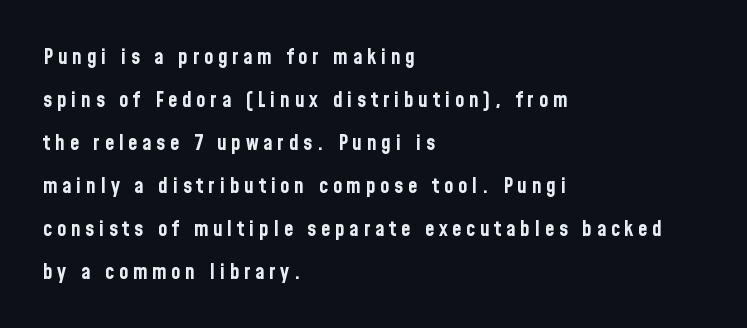
{"italic": "no", "bold": "yes", "underline": "no", "align": "left", "line_spacing": "loose", "line_spacing_ratio": 2.05, "letter_spacing": "wide", "letter_spacing_em": 0.23, "glyph_px": 21}
